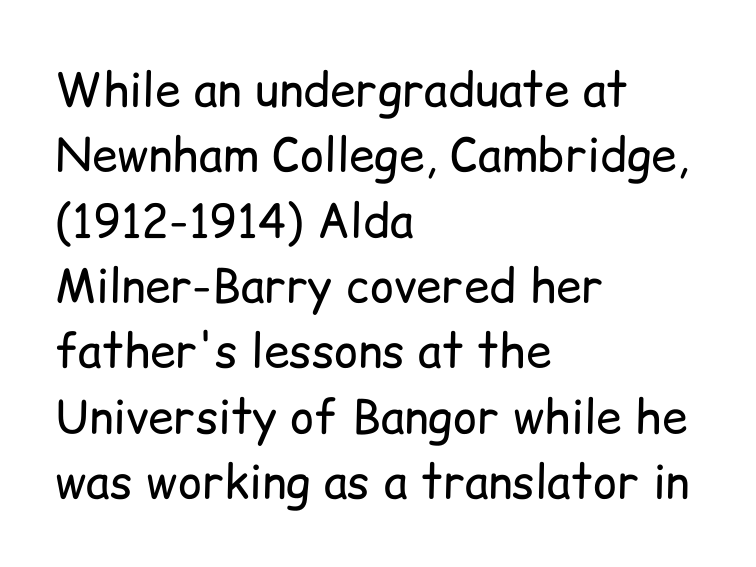
{"serif": "no", "italic": "no", "bold": "no", "weight": "regular", "width": "normal", "stroke_contrast": "low", "x_height": "medium", "monospaced": "no", "underline": "no", "align": "left", "line_spacing": "normal", "line_spacing_ratio": 1.42, "letter_spacing": "normal", "letter_spacing_em": 0.0, "glyph_px": 46}
